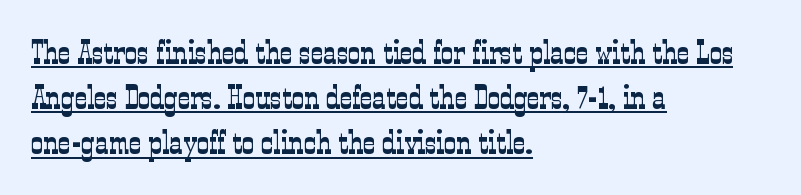
{"serif": "yes", "italic": "no", "bold": "no", "weight": "light", "width": "condensed", "stroke_contrast": "low", "x_height": "medium", "monospaced": "no", "underline": "yes", "align": "left", "line_spacing": "normal", "line_spacing_ratio": 1.33, "letter_spacing": "normal", "letter_spacing_em": 0.0, "glyph_px": 34}
